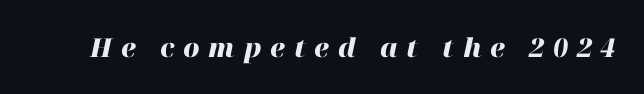
Q: Is the text bold? A: Yes.
Q: Is the text italic (slanted)? A: Yes, it leans right by about 12 degrees.
Q: Is the text underlined? A: No.
Q: Is the spacing between letters normal or unusually wide? A: Unusually wide.
